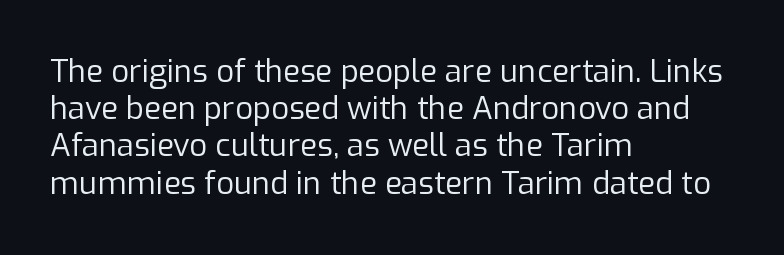
Q: Is the text bold? A: No.
Q: Is the text italic (slanted)? A: No, it is upright.
Q: Is the typeface a serif or a sans-serif typeface? A: Sans-serif.
Q: Is the text underlined? A: No.
Q: How is the paragraph aligned? A: Left-aligned.
Q: Is the spacing between letters normal or unusually wide? A: Normal.
Q: Width (condensed, normal, or wide)? A: Normal.
Q: Stroke contrast? A: Low.
Q: x-height? A: Medium.
Q: Monospaced? A: No.
